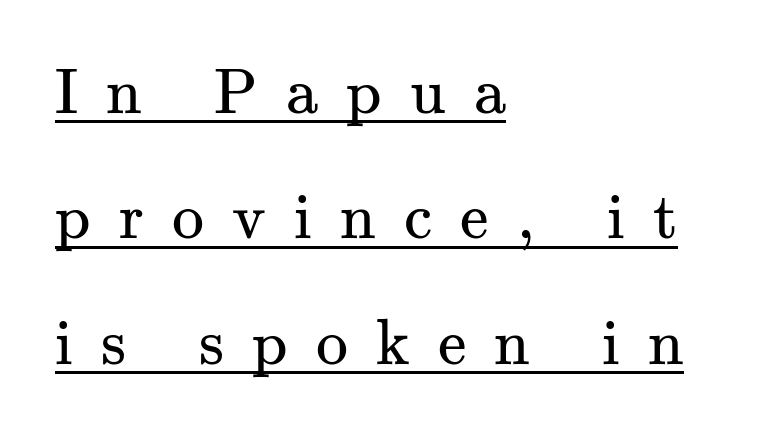
The image shows 64 px regular-weight serif type, upright; set left-aligned, loose line spacing (1.96x), unusually wide letter spacing (+0.44 em), underlined; medium stroke contrast and a small x-height.
